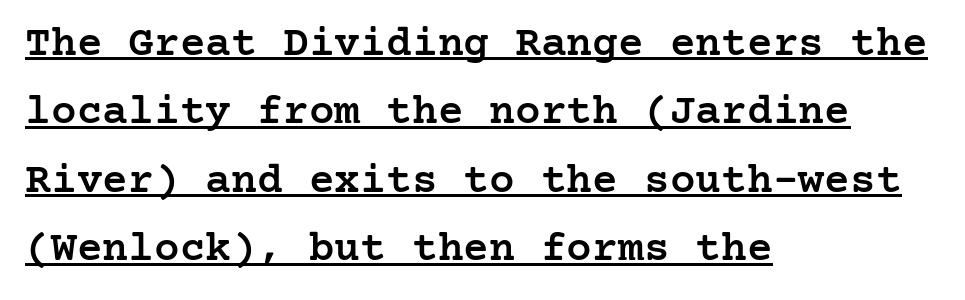
Moderately thickened strokes mark this as semibold type. The sample's only ornament is a line tracing under the words. The characters display serif detailing at their extremities. The paragraph shown leans on its left margin. Italic: no, the glyphs are upright roman.
